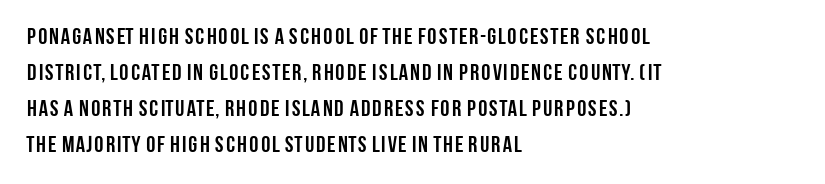
{"italic": "no", "bold": "yes", "underline": "no", "align": "left", "line_spacing": "normal", "line_spacing_ratio": 1.56, "letter_spacing": "normal", "letter_spacing_em": 0.0, "glyph_px": 23}
